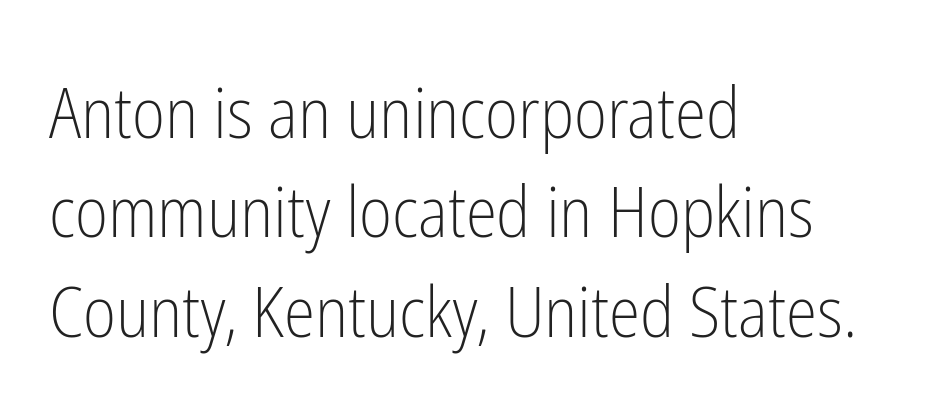
The font family rendered here belongs to the sans-serif group. Glance below the letters and you will spot only blank space. The passage is arranged the way most books set body copy — flush left. Weight class: somewhere from thin through regular.
